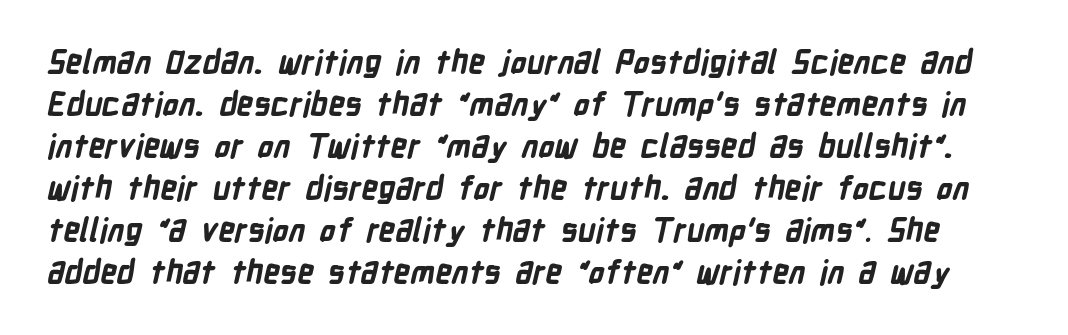
The image shows 32 px bold, condensed sans-serif type; set normal line spacing (1.31x), normal letter spacing, not underlined; low stroke contrast and a medium x-height.
